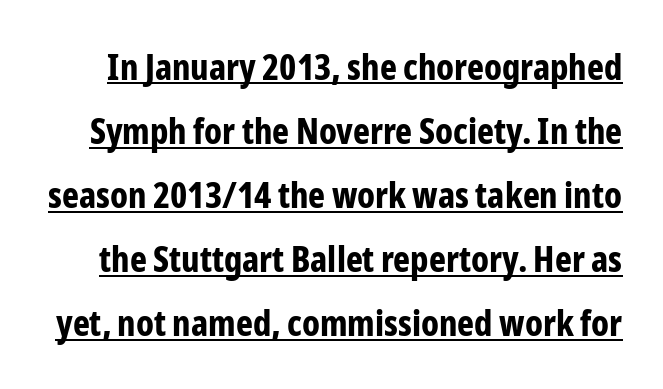
Q: Is the text bold? A: Yes.
Q: Is the text italic (slanted)? A: No, it is upright.
Q: Is the typeface a serif or a sans-serif typeface? A: Sans-serif.
Q: Is the text underlined? A: Yes.
Q: Is the spacing between letters normal or unusually wide? A: Normal.
Q: Width (condensed, normal, or wide)? A: Condensed.
Q: Stroke contrast? A: Low.
Q: x-height? A: Medium.
Q: Monospaced? A: No.
